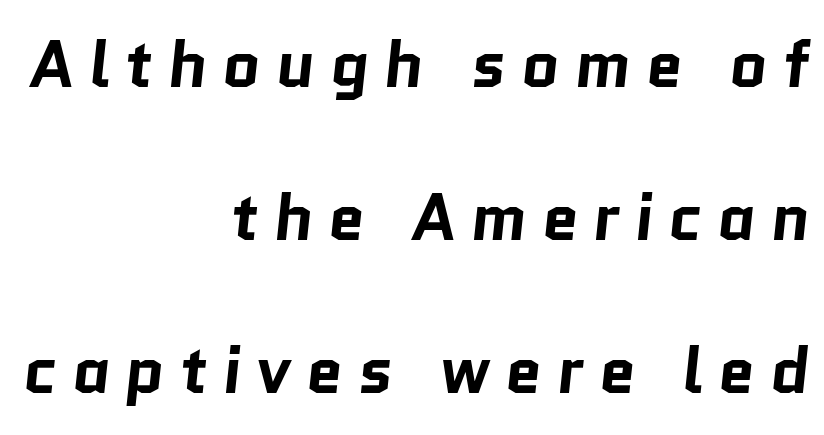
{"serif": "no", "bold": "yes", "weight": "bold", "width": "normal", "stroke_contrast": "low", "x_height": "medium", "monospaced": "no", "underline": "no", "align": "right", "line_spacing": "loose", "line_spacing_ratio": 2.32, "letter_spacing": "wide", "letter_spacing_em": 0.22, "glyph_px": 66}
